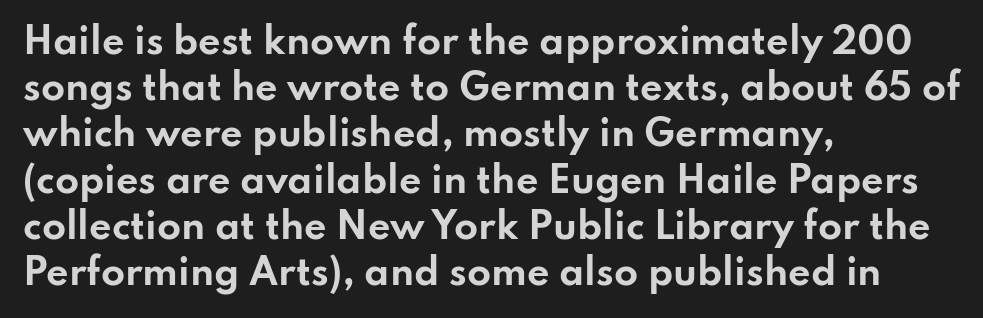
Q: Is the text bold? A: Yes.
Q: Is the text italic (slanted)? A: No, it is upright.
Q: Is the typeface a serif or a sans-serif typeface? A: Sans-serif.
Q: Is the text underlined? A: No.
Q: How is the paragraph aligned? A: Left-aligned.
Q: Is the spacing between letters normal or unusually wide? A: Normal.
Q: Is the spacing between lines tight, normal or loose? A: Normal.
Q: Width (condensed, normal, or wide)? A: Wide.
Q: Stroke contrast? A: Low.
Q: x-height? A: Small.
Q: Monospaced? A: No.
